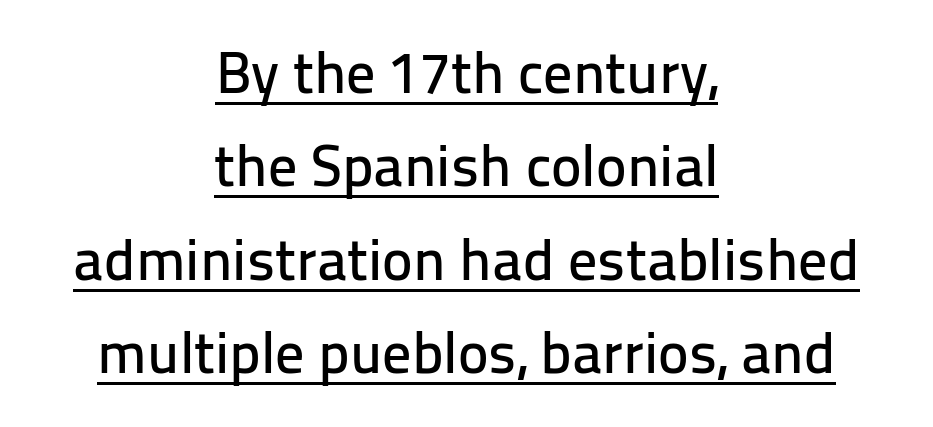
{"serif": "no", "italic": "no", "width": "normal", "stroke_contrast": "low", "x_height": "medium", "monospaced": "no", "underline": "yes", "align": "center", "line_spacing": "normal", "line_spacing_ratio": 1.61, "letter_spacing": "normal", "letter_spacing_em": 0.0, "glyph_px": 58}
